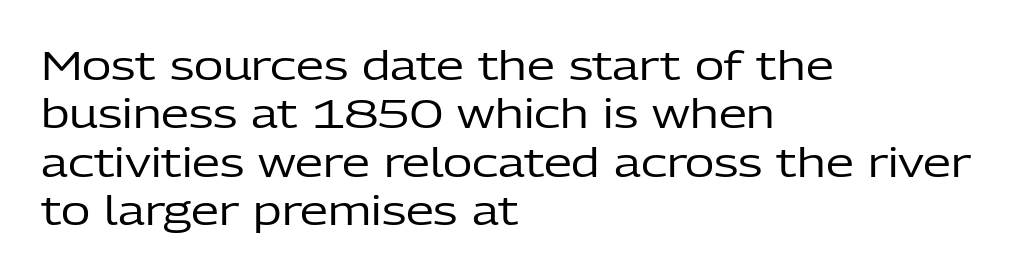
The specimen omits any rule beneath the text block's lines. Quick note: not italic, upright. Teacher's note: observe the even left margin — that is flush-left alignment. You can tell from the bare stems that sans-serif type was used. Character widths vary here, with narrow letters taking less room than wide ones.
